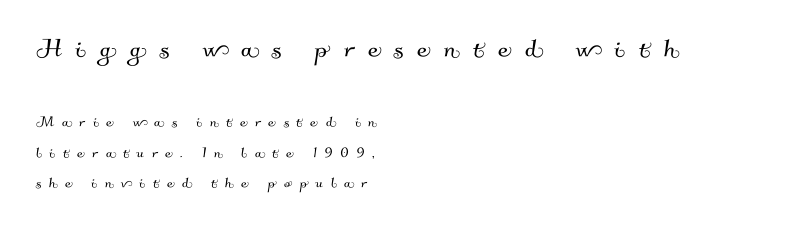
The image shows 32 px sans-serif type; set left-aligned, normal line spacing (1.68x), unusually wide letter spacing (+0.42 em), not underlined; the first (top) block is 1.78x larger; medium stroke contrast and a small x-height.
